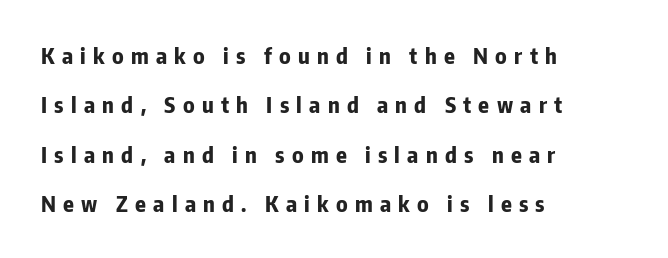
A dark, heavy texture on the line: the type is bold. Rows of type keep a wide berth in the vertical direction. The baseline area is clear. Is the block centered? No — it sits flush against the left margin. How are the letters spaced? Widely, with obvious added tracking. Unlike italic type, these characters show no tilt at all.
